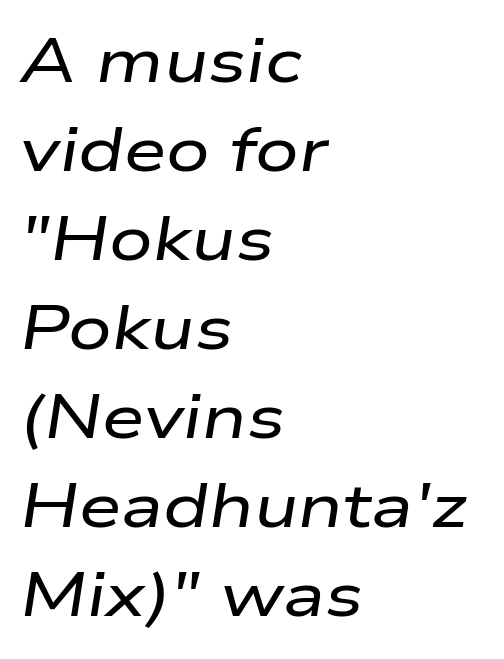
Q: Is the text italic (slanted)? A: Yes, it leans right by about 9 degrees.
Q: Is the text underlined? A: No.
Q: How is the paragraph aligned? A: Left-aligned.
Q: Is the spacing between letters normal or unusually wide? A: Normal.
Q: Is the spacing between lines tight, normal or loose? A: Normal.
Q: Width (condensed, normal, or wide)? A: Wide.
Q: Stroke contrast? A: Low.
Q: x-height? A: Medium.
Q: Monospaced? A: No.
